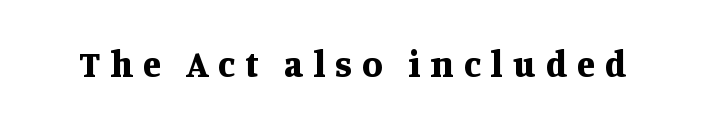
Proportional: the letters do not fall into vertical columns. These lines carry a lot of weight — the face is fully bold. A clean baseline with only descenders dipping below it. Typographically, this falls in the serif category.
